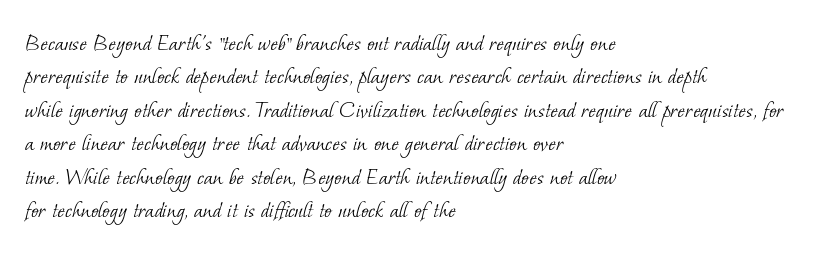
Q: Is the text bold? A: No.
Q: Is the text underlined? A: No.
Q: How is the paragraph aligned? A: Left-aligned.
Q: Is the spacing between letters normal or unusually wide? A: Normal.
Q: Is the spacing between lines tight, normal or loose? A: Normal.
